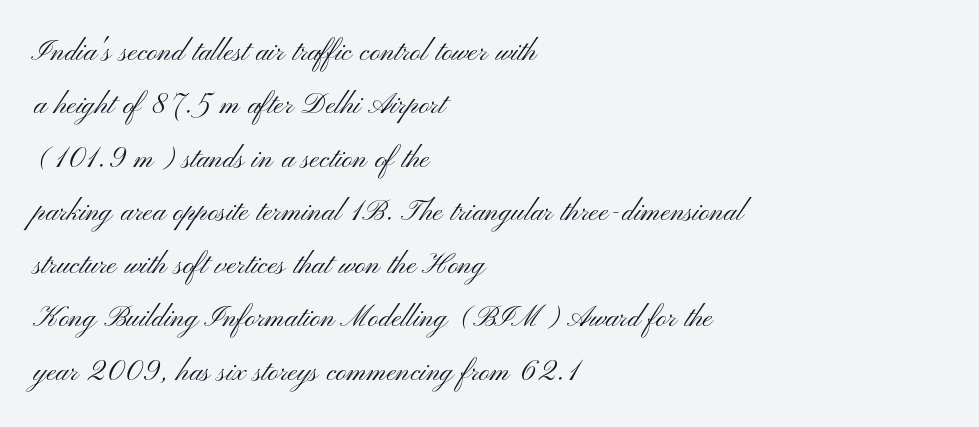
{"serif": "no", "bold": "no", "weight": "light", "width": "wide", "stroke_contrast": "medium", "x_height": "small", "monospaced": "no", "underline": "no", "align": "left", "line_spacing": "normal", "line_spacing_ratio": 1.48, "letter_spacing": "normal", "letter_spacing_em": 0.0, "glyph_px": 36}
